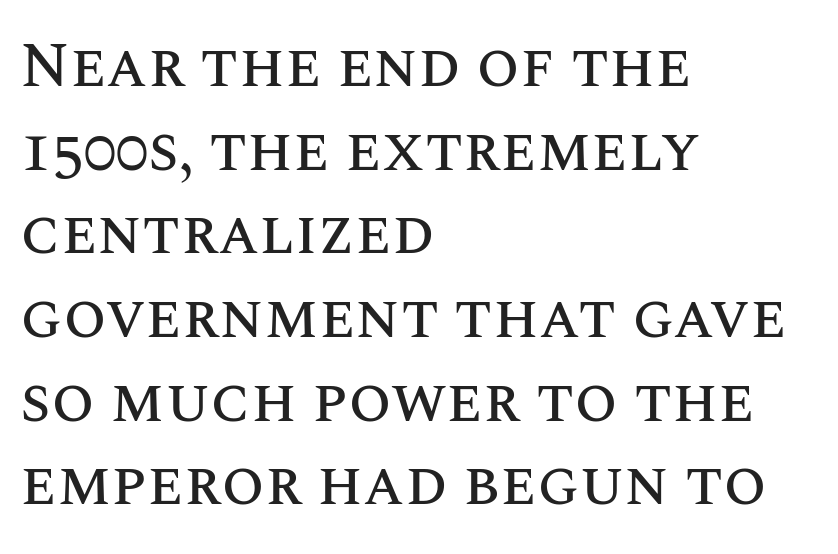
Q: Is the text italic (slanted)? A: No, it is upright.
Q: Is the text underlined? A: No.
Q: How is the paragraph aligned? A: Left-aligned.
Q: Is the spacing between letters normal or unusually wide? A: Normal.
Q: Is the spacing between lines tight, normal or loose? A: Normal.
Q: Width (condensed, normal, or wide)? A: Normal.
Q: Stroke contrast? A: Medium.
Q: x-height? A: Large.
Q: Monospaced? A: No.
